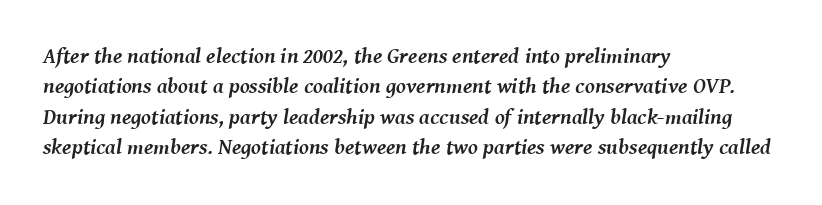
The image shows 22 px bold type, italic (leaning right); set left-aligned, normal line spacing (1.38x), normal letter spacing, not underlined.
